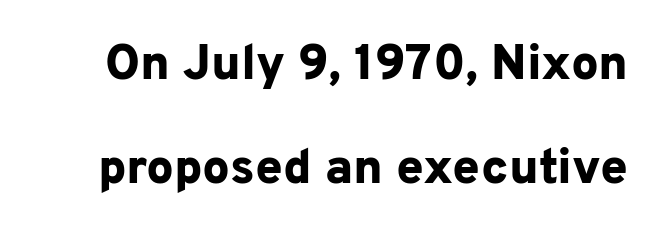
The image shows 49 px bold sans-serif type, upright; set loose line spacing (2.13x), normal letter spacing, not underlined; low stroke contrast and a medium x-height.
